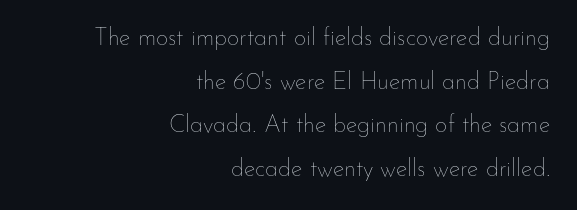
Bare-footed words on every line. Caption: multi-line text, flush right, ragged left. The font is comparable to plain body text, perhaps lighter. Compared with typical body copy, the letter spacing here is the same. You can tell it's not italic because the verticals are truly vertical.
